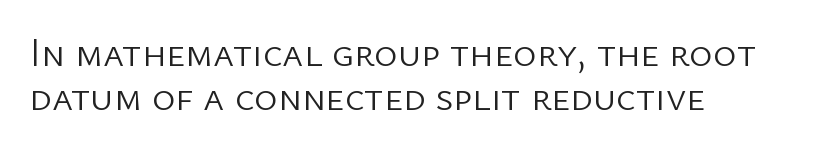
Q: Is the text bold? A: No.
Q: Is the text italic (slanted)? A: No, it is upright.
Q: Is the typeface a serif or a sans-serif typeface? A: Sans-serif.
Q: Is the text underlined? A: No.
Q: How is the paragraph aligned? A: Left-aligned.
Q: Is the spacing between letters normal or unusually wide? A: Normal.
Q: Is the spacing between lines tight, normal or loose? A: Tight.
Q: Width (condensed, normal, or wide)? A: Normal.
Q: Stroke contrast? A: Low.
Q: x-height? A: Medium.
Q: Monospaced? A: No.
